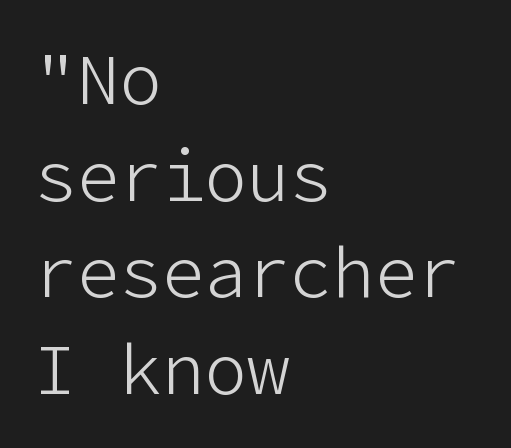
Q: Is the text bold? A: No.
Q: Is the text italic (slanted)? A: No, it is upright.
Q: Is the typeface a serif or a sans-serif typeface? A: Sans-serif.
Q: Is the text underlined? A: No.
Q: How is the paragraph aligned? A: Left-aligned.
Q: Is the spacing between letters normal or unusually wide? A: Normal.
Q: Is the spacing between lines tight, normal or loose? A: Normal.
Q: Width (condensed, normal, or wide)? A: Normal.
Q: Stroke contrast? A: Low.
Q: x-height? A: Medium.
